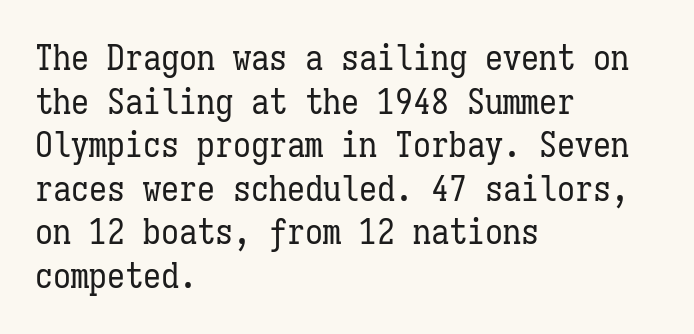
The image shows 36 px regular-weight, condensed type, upright, monospaced; set left-aligned, line spacing 1.21x, normal letter spacing, not underlined; low stroke contrast and a medium x-height.
